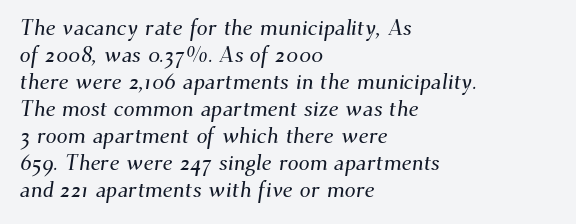
The image shows 22 px text type; set left-aligned, line spacing 1.23x, normal letter spacing, not underlined.
